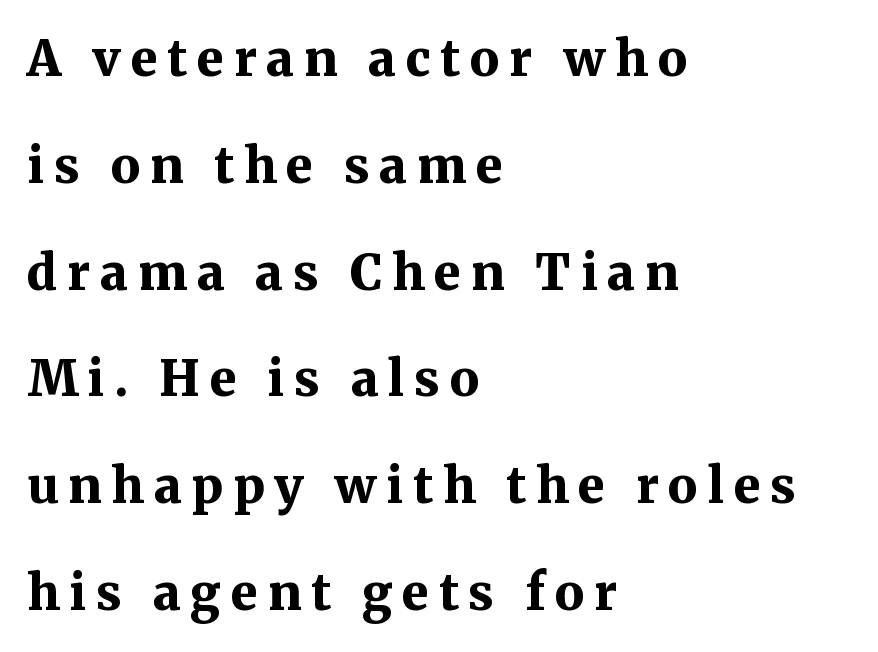
The font is running at its bold setting. Unlike a clean sans, this face finishes its strokes with serifs. Descenders hang freely into open space. All the whitespace from short lines collects on the right. Leading: increased. These lines have a slow, spaced-out rhythm from letter to letter.
